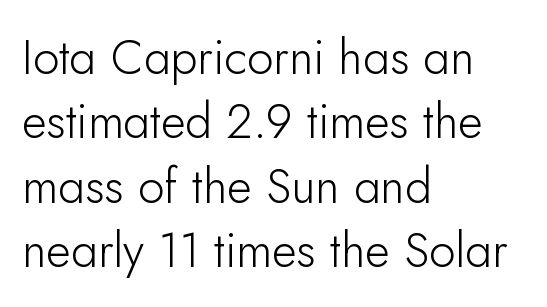
The image shows 48 px light sans-serif type, upright; set left-aligned, normal line spacing (1.34x), normal letter spacing, not underlined; low stroke contrast and a small x-height.
